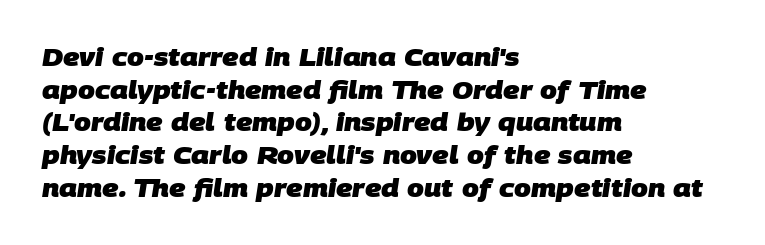
Q: Is the text bold? A: Yes.
Q: Is the text underlined? A: No.
Q: How is the paragraph aligned? A: Left-aligned.
Q: Is the spacing between letters normal or unusually wide? A: Normal.
Q: Is the spacing between lines tight, normal or loose? A: Normal.
